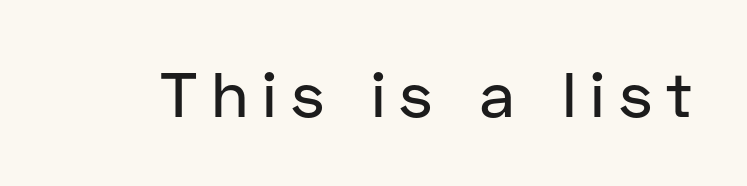
This sample uses an upright cut, with every glyph sitting square on the baseline. Character widths vary here, with narrow letters taking less room than wide ones. The face used here is a sans, in the tradition of grotesques and geometrics. Bare-footed words on every line. Here the glyphs are tracked loosely, breaking word shapes into spaced letters.
